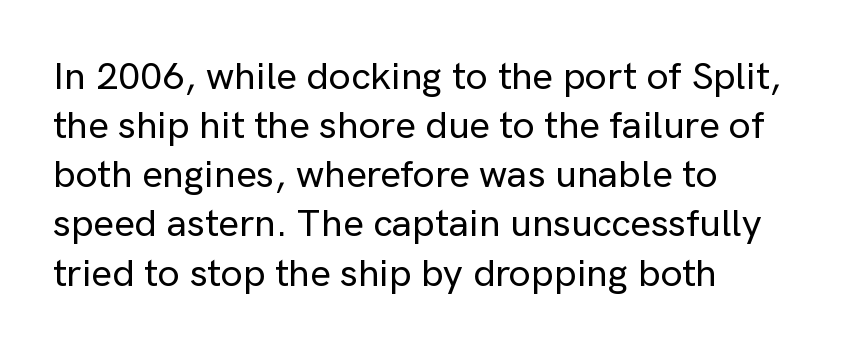
Q: Is the text italic (slanted)? A: No, it is upright.
Q: Is the typeface a serif or a sans-serif typeface? A: Sans-serif.
Q: Is the text underlined? A: No.
Q: How is the paragraph aligned? A: Left-aligned.
Q: Is the spacing between letters normal or unusually wide? A: Normal.
Q: Is the spacing between lines tight, normal or loose? A: Normal.
Q: Width (condensed, normal, or wide)? A: Normal.
Q: Stroke contrast? A: Low.
Q: x-height? A: Medium.
Q: Monospaced? A: No.
